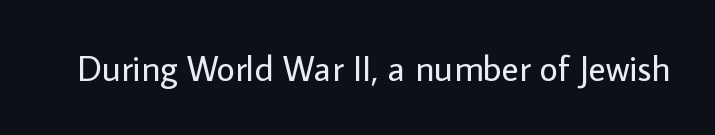
Is this a fixed-width face? No — the glyphs have proportional, varying widths. Vertical strokes here are truly vertical. Glance below the letters and you will spot only blank space. The face used here is a sans, in the tradition of grotesques and geometrics. The face looks like a standard text weight, possibly lighter. Short note: letters normally spaced.
